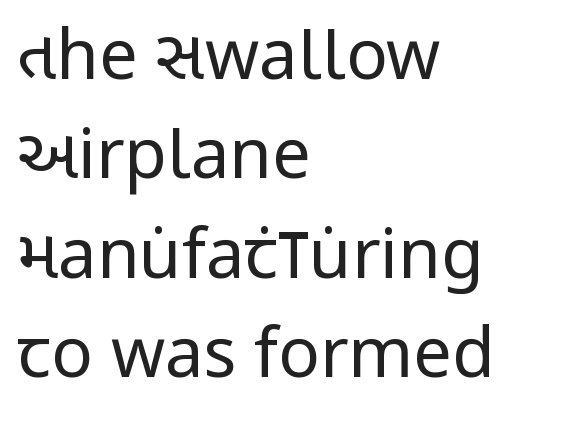
{"serif": "no", "italic": "no", "bold": "no", "weight": "regular", "width": "condensed", "stroke_contrast": "low", "x_height": "large", "monospaced": "no", "underline": "no", "align": "left", "line_spacing": "normal", "line_spacing_ratio": 1.44, "letter_spacing": "normal", "letter_spacing_em": 0.0, "glyph_px": 69}
